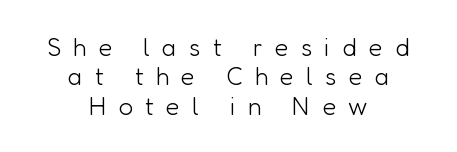
The image shows 25 px text type, upright; set centered, line spacing 1.18x, unusually wide letter spacing (+0.49 em), not underlined.
